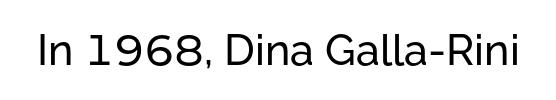
The image shows 43 px sans-serif type, upright; set normal letter spacing, not underlined; low stroke contrast and a medium x-height.
